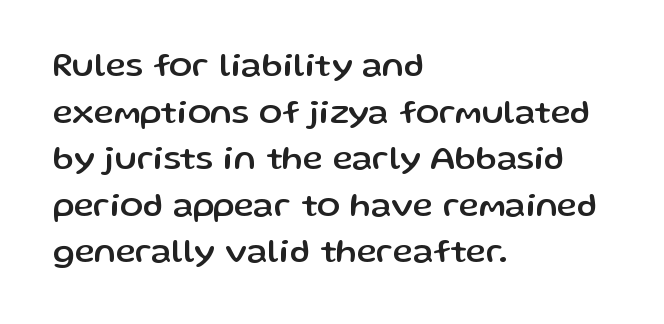
Q: Is the text italic (slanted)? A: No, it is upright.
Q: Is the typeface a serif or a sans-serif typeface? A: Sans-serif.
Q: Is the text underlined? A: No.
Q: How is the paragraph aligned? A: Left-aligned.
Q: Is the spacing between letters normal or unusually wide? A: Normal.
Q: Is the spacing between lines tight, normal or loose? A: Normal.
Q: Width (condensed, normal, or wide)? A: Normal.
Q: Stroke contrast? A: Low.
Q: x-height? A: Medium.
Q: Monospaced? A: No.
